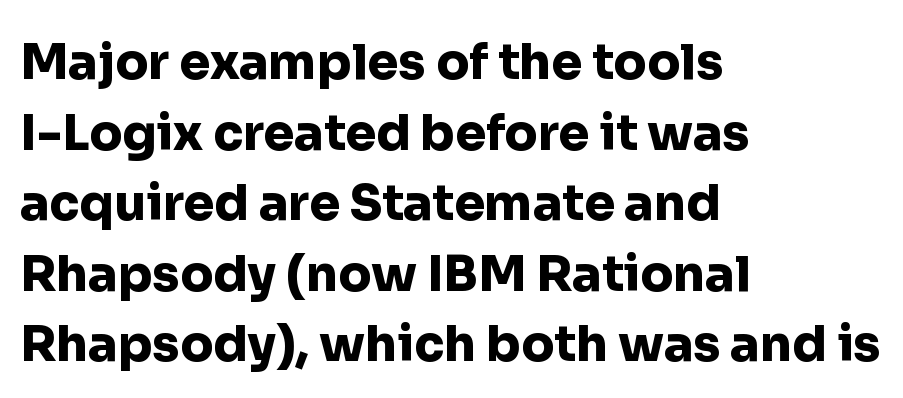
Typesetter's note: full bold, strokes at maximum text heaviness. Line starts are locked; line ends wander. The type family on display is of the sans-serif kind. Interline gaps are of average width in this sample.
